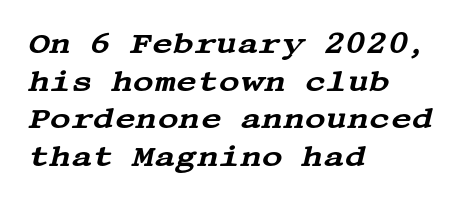
{"serif": "yes", "italic": "yes", "lean": "right", "slant_degrees": 13, "width": "wide", "stroke_contrast": "medium", "x_height": "large", "underline": "no", "align": "left", "line_spacing": "normal", "line_spacing_ratio": 1.3, "letter_spacing": "normal", "letter_spacing_em": 0.0, "glyph_px": 29}
